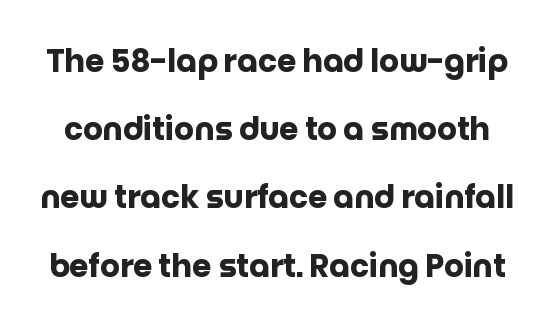
This block would shrink considerably if given ordinary leading; it's expanded now. The rendering uses natural spacing where letterforms have individual widths. Ordinary non-slanted type is in use. This rendering leaves character spacing at its baseline value.
